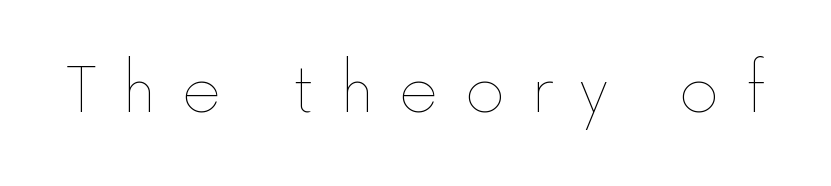
{"italic": "no", "bold": "no", "weight": "thin", "width": "normal", "x_height": "medium", "monospaced": "no", "underline": "no", "letter_spacing": "wide", "letter_spacing_em": 0.42, "glyph_px": 61}
